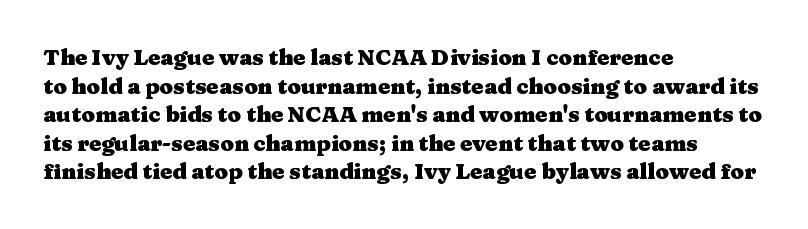
Teacher's note: observe the even left margin — that is flush-left alignment. You can tell it's not italic because the verticals are truly vertical. Words float on clear page, feet unadorned. The letterforms sit shoulder to shoulder at normal distance.
